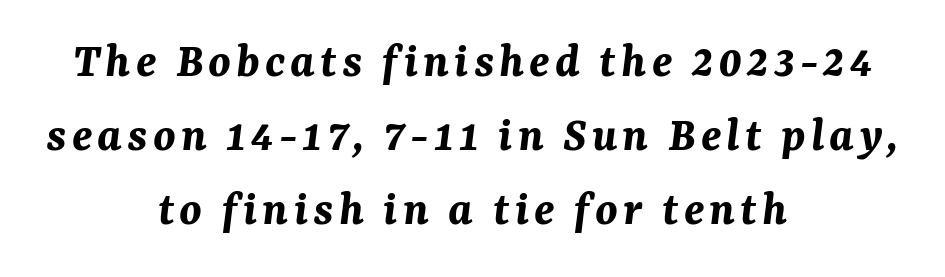
The image shows 50 px bold type, italic (leaning right); set centered, normal line spacing (1.48x), not underlined; medium stroke contrast and a medium x-height.
